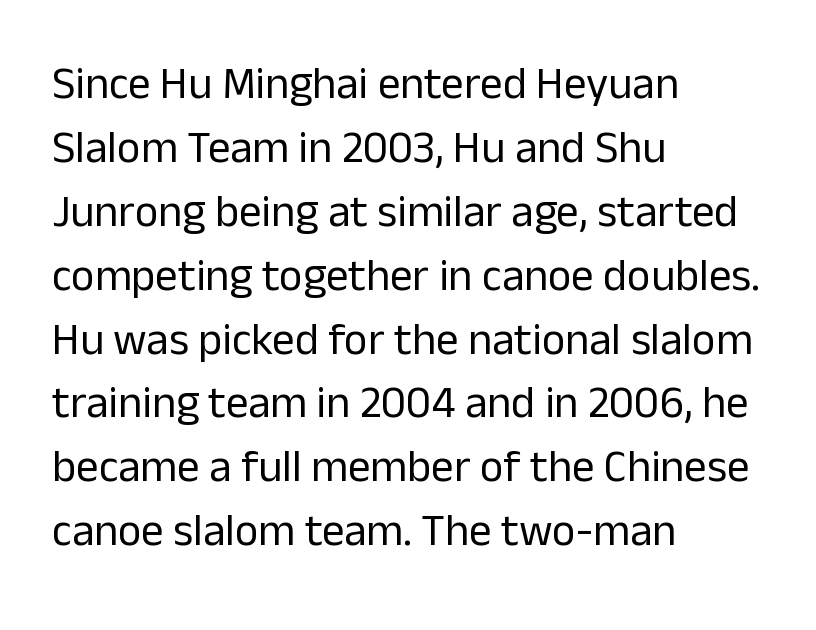
Q: Is the text bold? A: No.
Q: Is the text italic (slanted)? A: No, it is upright.
Q: Is the typeface a serif or a sans-serif typeface? A: Sans-serif.
Q: Is the text underlined? A: No.
Q: How is the paragraph aligned? A: Left-aligned.
Q: Is the spacing between letters normal or unusually wide? A: Normal.
Q: Is the spacing between lines tight, normal or loose? A: Normal.
Q: Width (condensed, normal, or wide)? A: Normal.
Q: Stroke contrast? A: Low.
Q: x-height? A: Medium.
Q: Monospaced? A: No.
